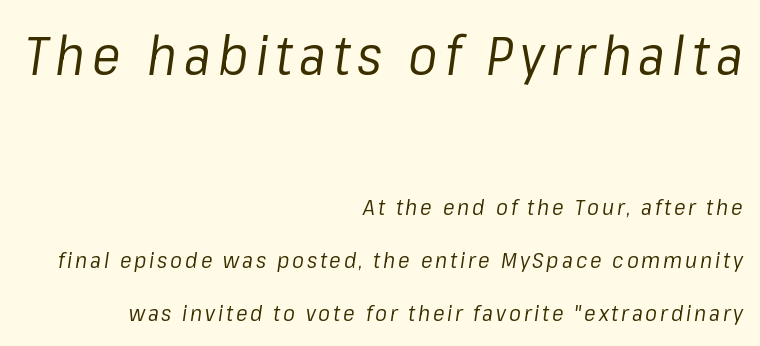
{"italic": "yes", "lean": "right", "slant_degrees": 8, "bold": "no", "weight": "regular", "width": "normal", "stroke_contrast": "low", "x_height": "medium", "monospaced": "no", "underline": "no", "align": "right", "line_spacing": "loose", "line_spacing_ratio": 2.42, "larger_block": "first", "size_ratio": 2.45, "glyph_px": 54}
